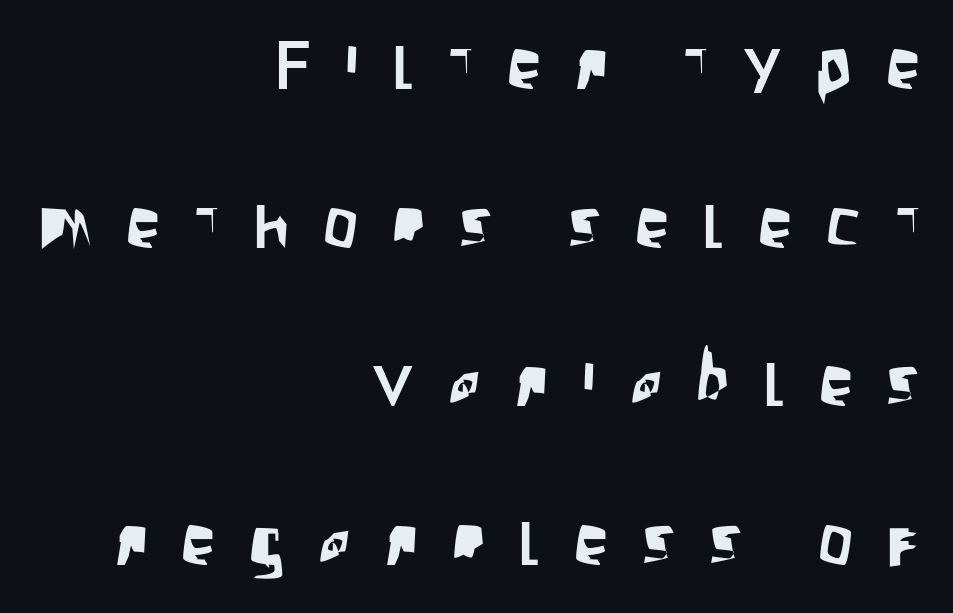
Successive baselines arrive slowly, with a big drop between each. This rendering features lettering with no underline. Serif or sans? Sans — the stroke terminals are bare. Where is the straight margin? On the right. Note the varied advance widths — an 'i' is clearly narrower than an 'm'.
